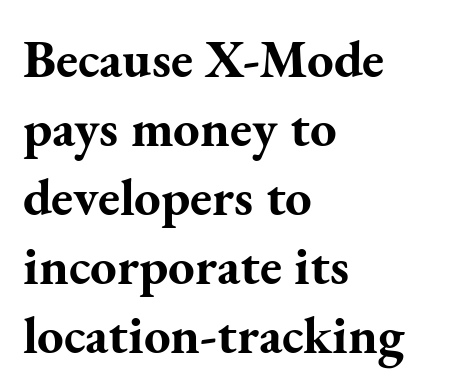
The image shows 53 px bold serif type, upright; set left-aligned, normal line spacing (1.3x), normal letter spacing, not underlined; medium stroke contrast and a small x-height.
